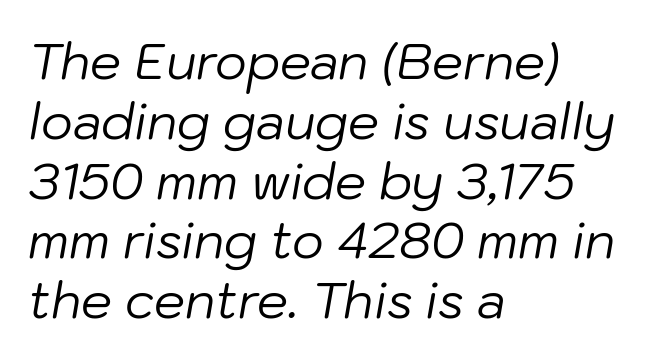
No extra ink here — the face is not bold. In terms of posture, this sample is oblique. Is the letter spacing exaggerated? No — it looks like the ordinary default. Which margin do the lines hug? The left one — the right edge is uneven. A typesetter would call this proportional, since set widths differ per character. Rule under the text: the space is simply empty.
